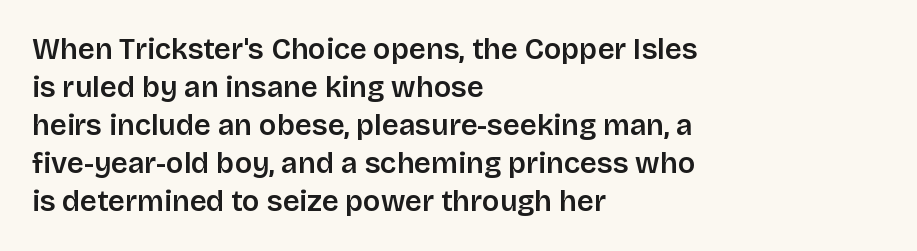
The foot of each line stays bare and open. Look at the stroke-to-counter ratio: somewhat heavy, a semibold. The lettering stays uniformly vertical, giving the passage a roman look. You could not count columns in this text — the font is proportionally spaced. The line-height multiplier appears to be the usual default. A typesetter would call this zero additional tracking.
